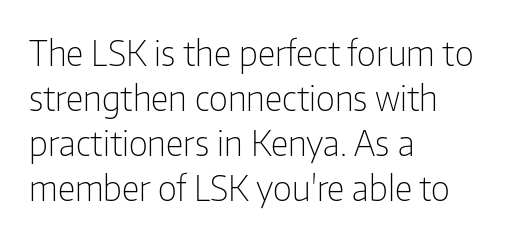
{"serif": "no", "italic": "no", "bold": "no", "weight": "light", "width": "condensed", "stroke_contrast": "low", "x_height": "medium", "monospaced": "no", "underline": "no", "align": "left", "line_spacing": "normal", "line_spacing_ratio": 1.29, "letter_spacing": "normal", "letter_spacing_em": 0.0, "glyph_px": 35}
